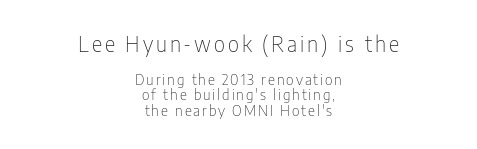
Q: Is the text bold? A: No.
Q: Is the text italic (slanted)? A: No, it is upright.
Q: Is the text underlined? A: No.
Q: How is the paragraph aligned? A: Centered.
Q: Is the spacing between lines tight, normal or loose? A: Tight.
Q: Which block of text is set in a larger size, the first (top) or the second (bottom)? A: The first (top) one.
